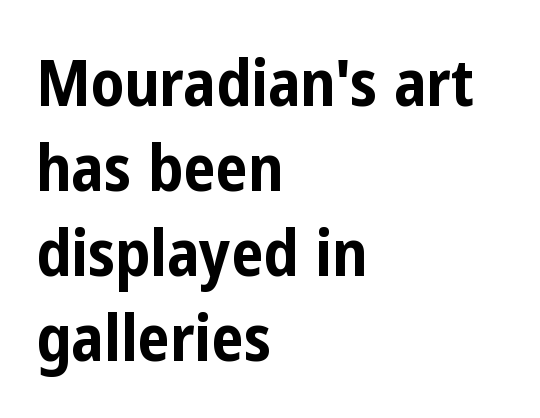
Q: Is the text bold? A: Yes.
Q: Is the text italic (slanted)? A: No, it is upright.
Q: Is the typeface a serif or a sans-serif typeface? A: Sans-serif.
Q: Is the text underlined? A: No.
Q: How is the paragraph aligned? A: Left-aligned.
Q: Is the spacing between letters normal or unusually wide? A: Normal.
Q: Is the spacing between lines tight, normal or loose? A: Normal.
Q: Width (condensed, normal, or wide)? A: Condensed.
Q: Stroke contrast? A: Low.
Q: x-height? A: Medium.
Q: Monospaced? A: No.
